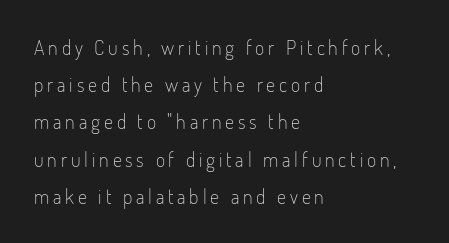
Style check: upright. Horizontal alignment here is leftward, the default for most running prose. No heavy texture on the line: the type isn't bold. Nobody drew a line under any word here.
